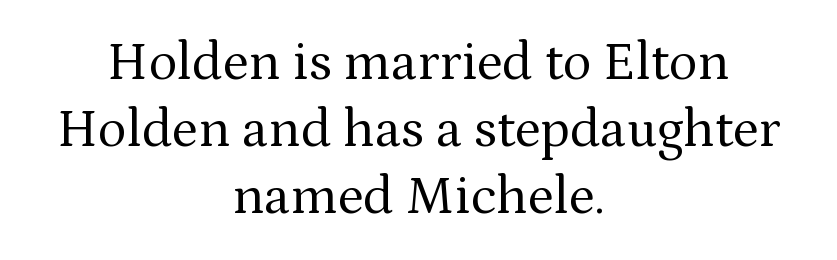
These lines stack symmetrically, like a column narrowing and widening about its center. Observe the serifs anchoring each vertical stroke in this sample. Vertical strokes here are truly vertical. Weight class: somewhere from thin through regular. Proportional: the letters do not fall into vertical columns. How are the letters spaced? Ordinarily, with no added tracking.
